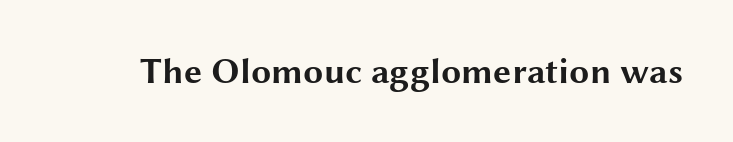
Q: Is the text bold? A: Yes.
Q: Is the text italic (slanted)? A: No, it is upright.
Q: Is the typeface a serif or a sans-serif typeface? A: Sans-serif.
Q: Is the text underlined? A: No.
Q: Is the spacing between letters normal or unusually wide? A: Normal.
Q: Width (condensed, normal, or wide)? A: Wide.
Q: Stroke contrast? A: Medium.
Q: x-height? A: Medium.
Q: Monospaced? A: No.
